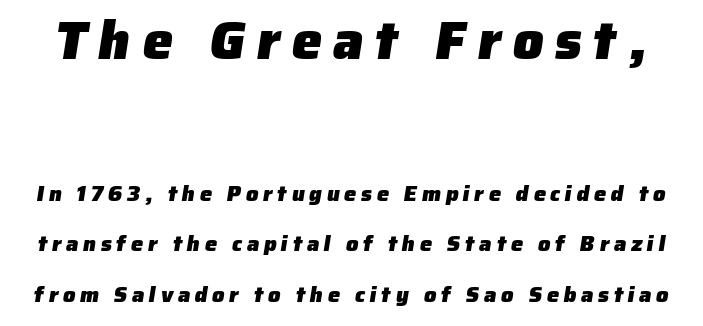
{"serif": "no", "bold": "yes", "weight": "heavy", "width": "normal", "stroke_contrast": "low", "x_height": "medium", "monospaced": "no", "underline": "no", "line_spacing": "loose", "line_spacing_ratio": 2.28, "letter_spacing": "wide", "letter_spacing_em": 0.21, "larger_block": "first", "size_ratio": 2.45, "glyph_px": 54}
